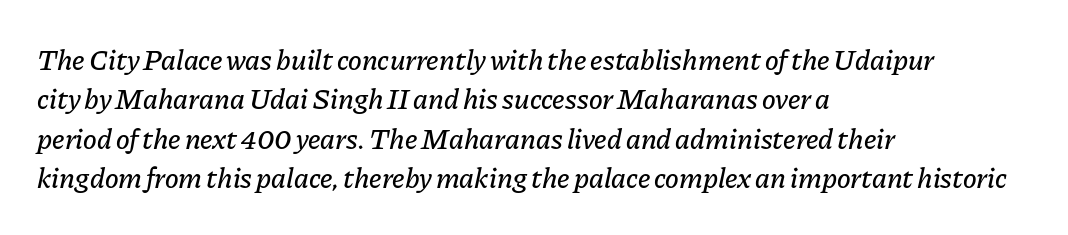
Q: Is the text italic (slanted)? A: Yes, it leans right by about 11 degrees.
Q: Is the text underlined? A: No.
Q: How is the paragraph aligned? A: Left-aligned.
Q: Is the spacing between letters normal or unusually wide? A: Normal.
Q: Is the spacing between lines tight, normal or loose? A: Normal.
Q: Width (condensed, normal, or wide)? A: Normal.
Q: Stroke contrast? A: Low.
Q: x-height? A: Medium.
Q: Monospaced? A: No.
